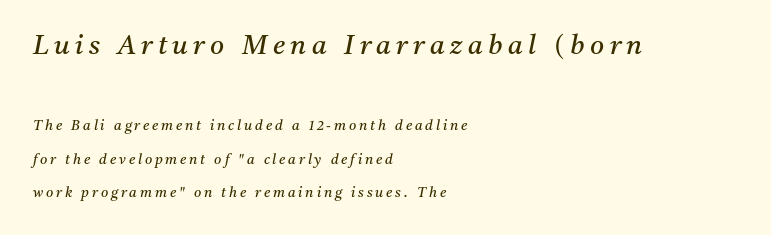
{"italic": "yes", "lean": "right", "slant_degrees": 11, "bold": "no", "underline": "no", "align": "left", "line_spacing": "loose", "line_spacing_ratio": 2.39, "letter_spacing": "wide", "letter_spacing_em": 0.2, "larger_block": "first", "size_ratio": 1.93, "glyph_px": 27}
